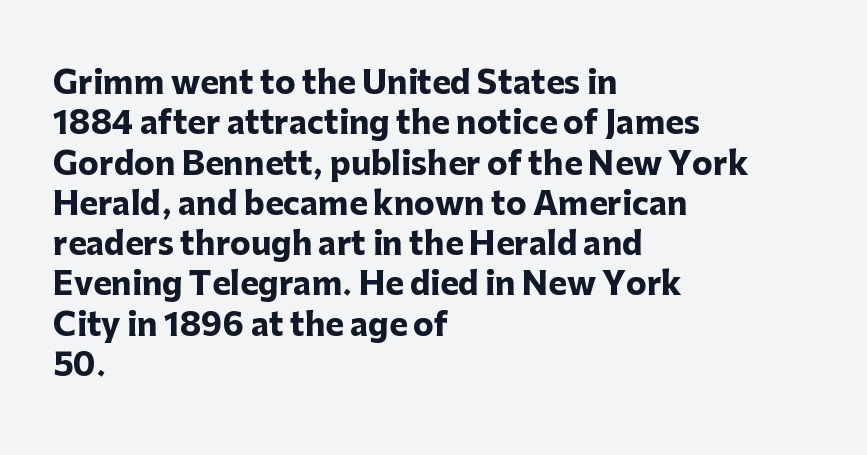
{"serif": "no", "italic": "no", "bold": "yes", "weight": "heavy", "width": "normal", "stroke_contrast": "low", "x_height": "medium", "monospaced": "no", "underline": "no", "align": "left", "line_spacing": "normal", "line_spacing_ratio": 1.3, "letter_spacing": "normal", "letter_spacing_em": 0.0, "glyph_px": 31}
